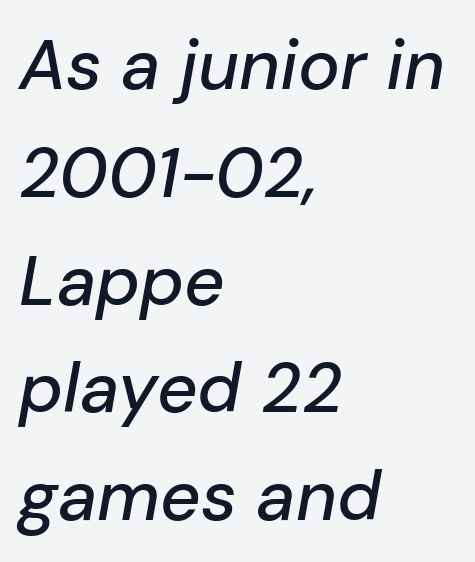
Students, note that the glyphs here touch the page at normal intervals. Note the varied advance widths — an 'i' is clearly narrower than an 'm'. These lines stack with their left ends in a neat column. Nobody drew a line under any word here. Posture: slanted. A normal amount of white space separates one row of letters from the next.
